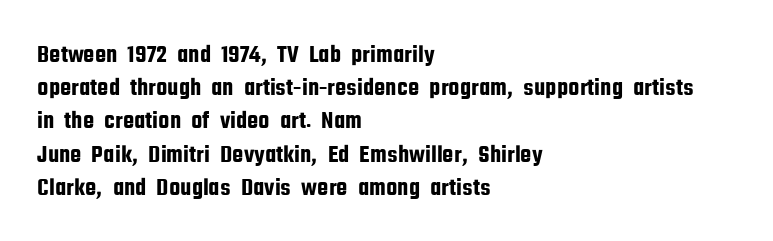
Students, observe: this is what conventionally led text looks like. Look at the tracking — it's just the regular setting, nothing added. The paragraph has a hard left edge and a soft right edge. Check under the words: just untouched page. The lettering holds an erect, upright posture throughout.
